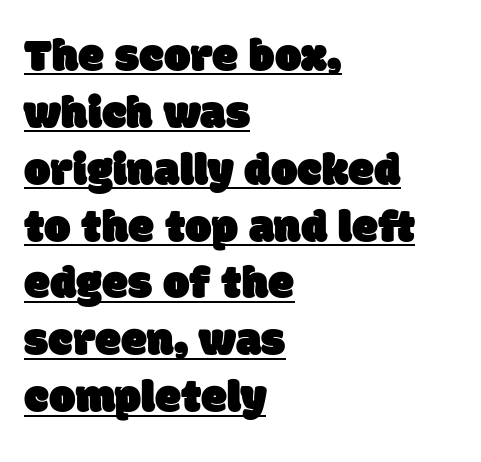
Q: Is the typeface a serif or a sans-serif typeface? A: Sans-serif.
Q: Is the text underlined? A: Yes.
Q: How is the paragraph aligned? A: Left-aligned.
Q: Is the spacing between letters normal or unusually wide? A: Normal.
Q: Width (condensed, normal, or wide)? A: Normal.
Q: Stroke contrast? A: Low.
Q: x-height? A: Large.
Q: Monospaced? A: No.
